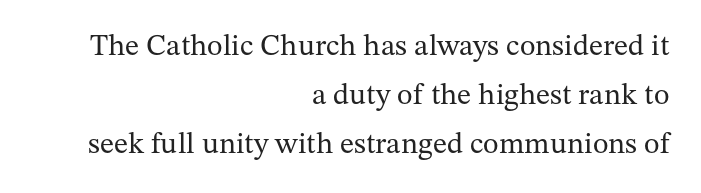
{"serif": "yes", "italic": "no", "bold": "no", "weight": "regular", "width": "normal", "stroke_contrast": "medium", "x_height": "medium", "monospaced": "no", "underline": "no", "align": "right", "line_spacing": "normal", "line_spacing_ratio": 1.63, "letter_spacing": "normal", "letter_spacing_em": 0.0, "glyph_px": 30}
